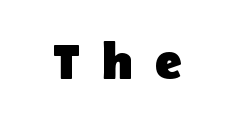
Q: Is the text bold? A: Yes.
Q: Is the text italic (slanted)? A: No, it is upright.
Q: Is the typeface a serif or a sans-serif typeface? A: Sans-serif.
Q: Is the text underlined? A: No.
Q: Is the spacing between letters normal or unusually wide? A: Unusually wide.
Q: Width (condensed, normal, or wide)? A: Normal.
Q: Stroke contrast? A: Low.
Q: x-height? A: Medium.
Q: Monospaced? A: No.
